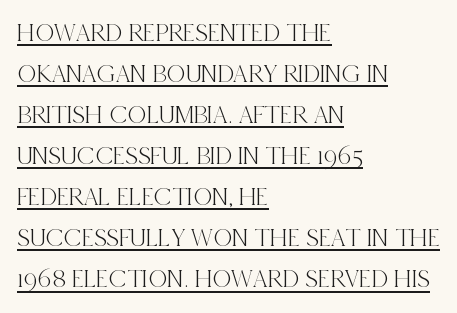
{"italic": "no", "underline": "yes", "align": "left", "line_spacing": "normal", "line_spacing_ratio": 1.58, "letter_spacing": "normal", "letter_spacing_em": 0.0, "glyph_px": 26}
